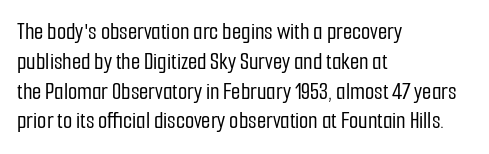
Q: Is the text italic (slanted)? A: No, it is upright.
Q: Is the text underlined? A: No.
Q: How is the paragraph aligned? A: Left-aligned.
Q: Is the spacing between letters normal or unusually wide? A: Normal.
